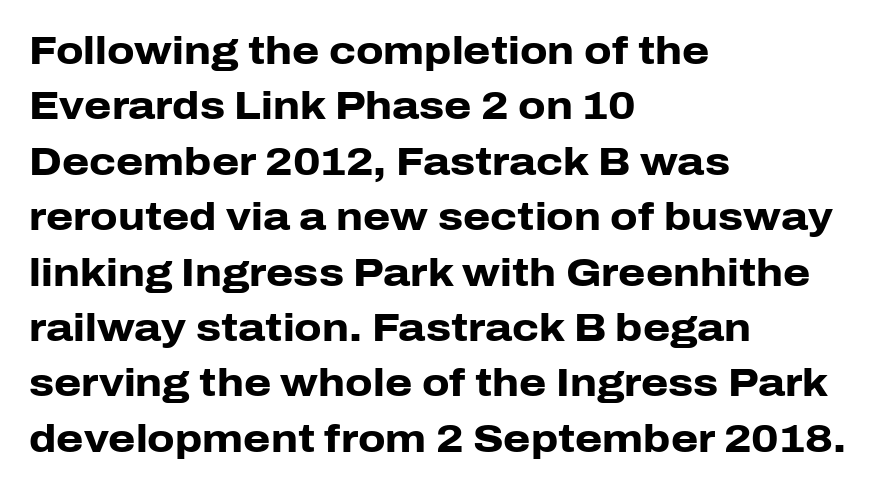
{"serif": "no", "italic": "no", "bold": "yes", "weight": "heavy", "width": "normal", "stroke_contrast": "low", "x_height": "medium", "monospaced": "no", "underline": "no", "align": "left", "line_spacing": "normal", "line_spacing_ratio": 1.42, "letter_spacing": "normal", "letter_spacing_em": 0.0, "glyph_px": 39}
